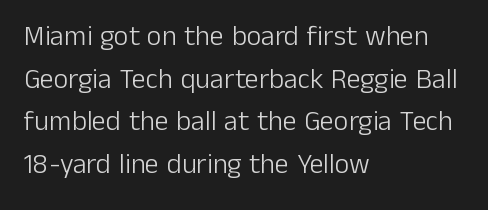
{"serif": "no", "italic": "no", "bold": "no", "weight": "light", "width": "normal", "stroke_contrast": "low", "x_height": "medium", "monospaced": "no", "underline": "no", "align": "left", "line_spacing": "normal", "line_spacing_ratio": 1.52, "letter_spacing": "normal", "letter_spacing_em": 0.0, "glyph_px": 28}
